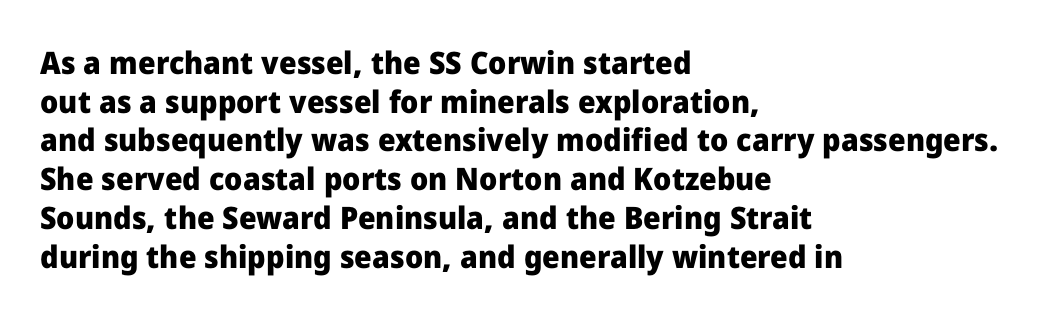
Anything drawn beneath the words? Only blank space. All the whitespace from short lines collects on the right. A typesetter would mark this as roman, not italic. The letters sit at their default tracking, neither squeezed nor spread.
